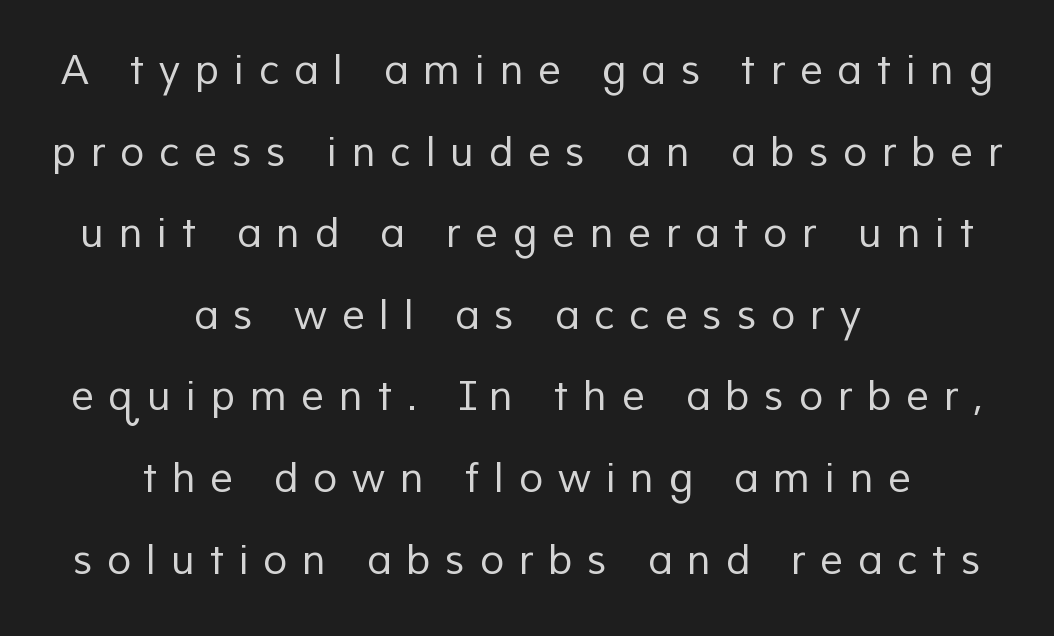
The paragraph has two soft edges and a firm central axis. You could not count columns in this text — the font is proportionally spaced. The gap between lines stays unmarked. Heft: none added — not bold.
